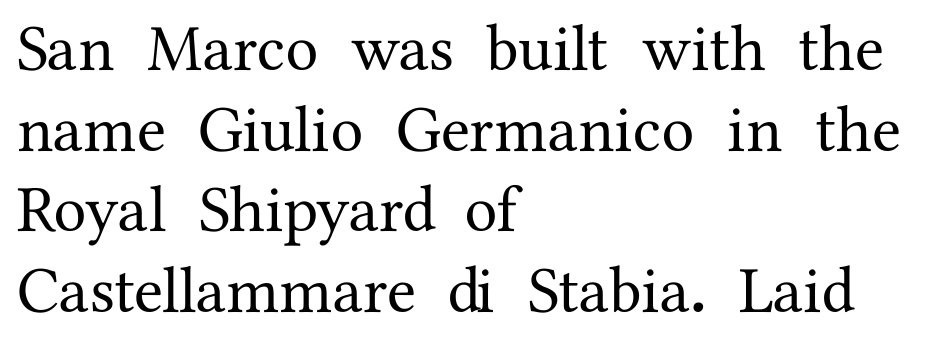
Q: Is the text italic (slanted)? A: No, it is upright.
Q: Is the typeface a serif or a sans-serif typeface? A: Serif.
Q: Is the text underlined? A: No.
Q: How is the paragraph aligned? A: Left-aligned.
Q: Is the spacing between letters normal or unusually wide? A: Normal.
Q: Width (condensed, normal, or wide)? A: Normal.
Q: Stroke contrast? A: Medium.
Q: x-height? A: Medium.
Q: Monospaced? A: No.
